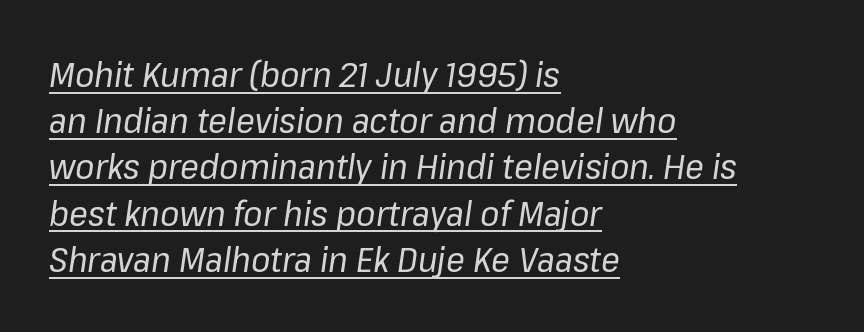
Q: Is the text bold? A: No.
Q: Is the text italic (slanted)? A: Yes, it leans right by about 8 degrees.
Q: Is the text underlined? A: Yes.
Q: How is the paragraph aligned? A: Left-aligned.
Q: Is the spacing between letters normal or unusually wide? A: Normal.
Q: Is the spacing between lines tight, normal or loose? A: Normal.
Q: Width (condensed, normal, or wide)? A: Normal.
Q: Stroke contrast? A: Low.
Q: x-height? A: Medium.
Q: Monospaced? A: No.
